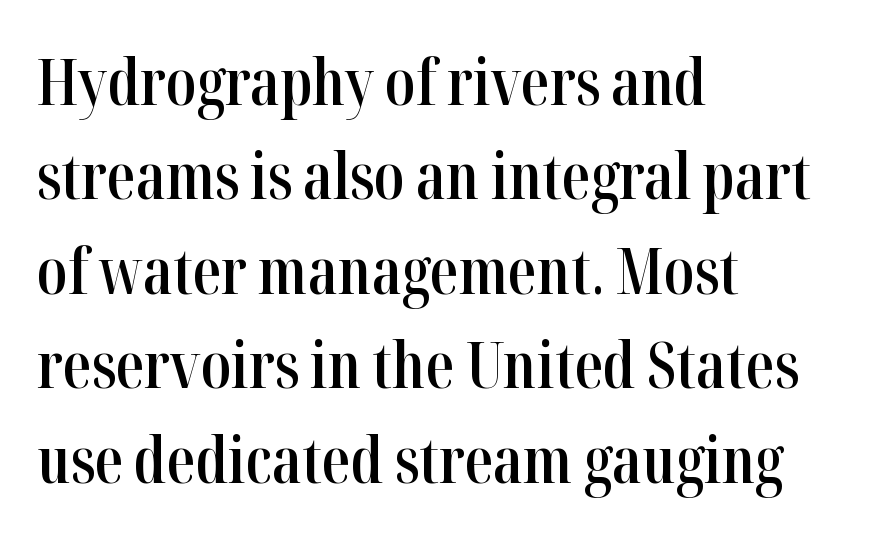
The image shows 63 px semibold, condensed serif type, upright; set left-aligned, normal line spacing (1.5x), normal letter spacing, not underlined; high stroke contrast and a medium x-height.
